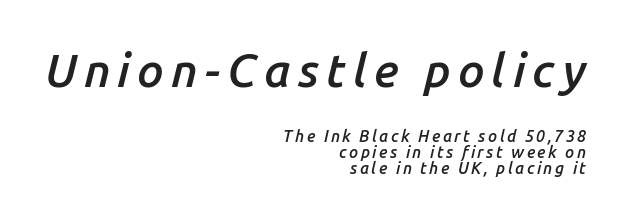
{"italic": "yes", "lean": "right", "slant_degrees": 14, "bold": "semi", "weight": "semibold", "width": "normal", "stroke_contrast": "low", "x_height": "medium", "monospaced": "no", "underline": "no", "align": "right", "line_spacing": "tight", "line_spacing_ratio": 0.99, "larger_block": "first", "size_ratio": 2.94, "glyph_px": 47}
